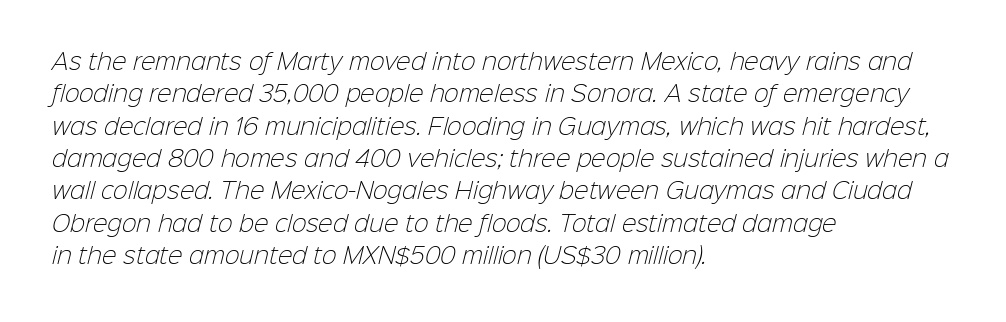
Q: Is the text bold? A: No.
Q: Is the text underlined? A: No.
Q: How is the paragraph aligned? A: Left-aligned.
Q: Is the spacing between letters normal or unusually wide? A: Normal.
Q: Is the spacing between lines tight, normal or loose? A: Normal.
